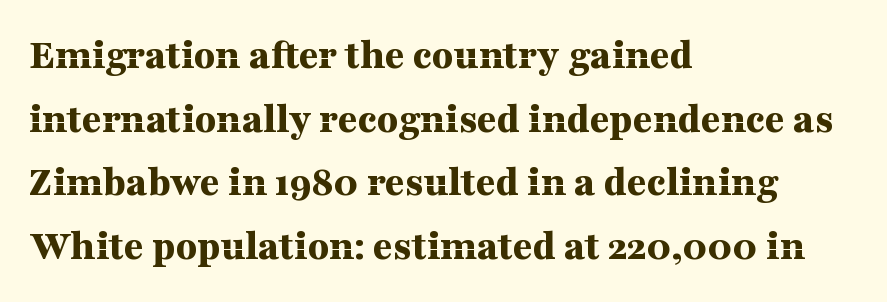
The image shows 43 px bold, wide serif type, upright; set left-aligned, normal line spacing (1.48x), normal letter spacing, not underlined; medium stroke contrast and a medium x-height.
